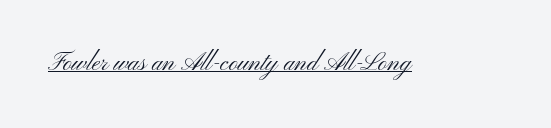
{"bold": "no", "underline": "yes", "letter_spacing": "normal", "letter_spacing_em": 0.0, "glyph_px": 25}
